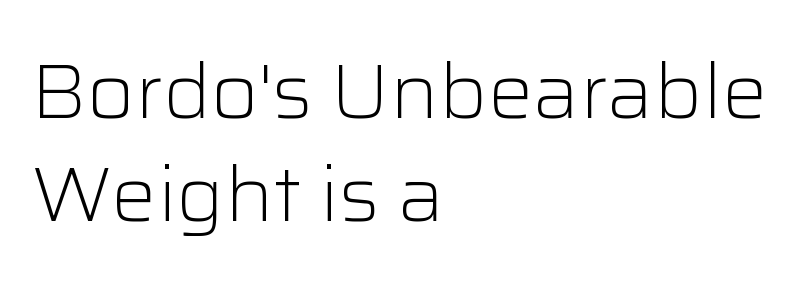
The image shows 76 px light sans-serif type, upright; set left-aligned, normal line spacing (1.35x), normal letter spacing, not underlined; low stroke contrast and a medium x-height.
